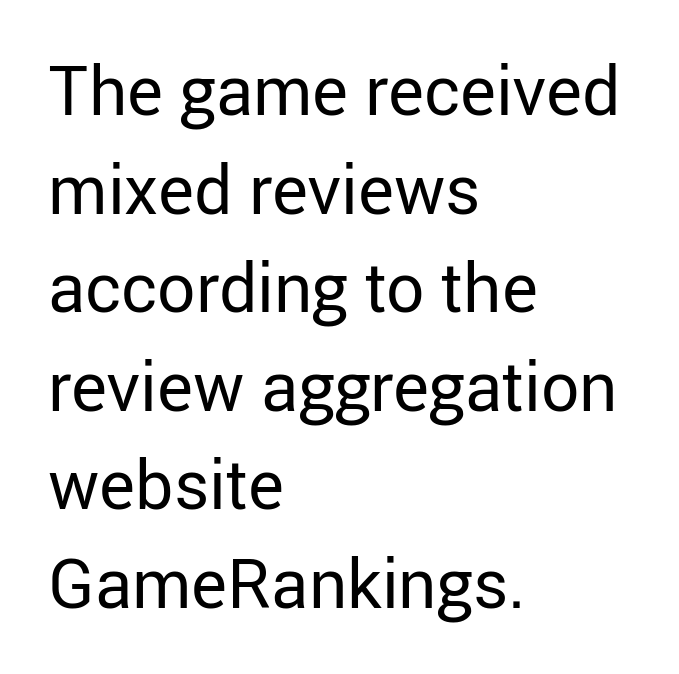
Q: Is the text bold? A: No.
Q: Is the text italic (slanted)? A: No, it is upright.
Q: Is the typeface a serif or a sans-serif typeface? A: Sans-serif.
Q: Is the text underlined? A: No.
Q: How is the paragraph aligned? A: Left-aligned.
Q: Is the spacing between letters normal or unusually wide? A: Normal.
Q: Is the spacing between lines tight, normal or loose? A: Normal.
Q: Width (condensed, normal, or wide)? A: Normal.
Q: Stroke contrast? A: Low.
Q: x-height? A: Medium.
Q: Monospaced? A: No.
